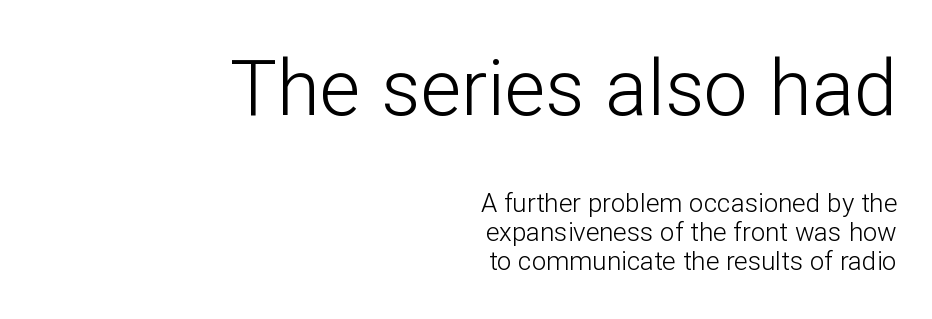
The letters advance in unequal steps, a hallmark of proportional type. One-word summary of the alignment: right. In terms of leading, this rendering errs on the cramped side. Size hierarchy here favors the leading block over the trailing one. Font category for this specimen: sans-serif.
